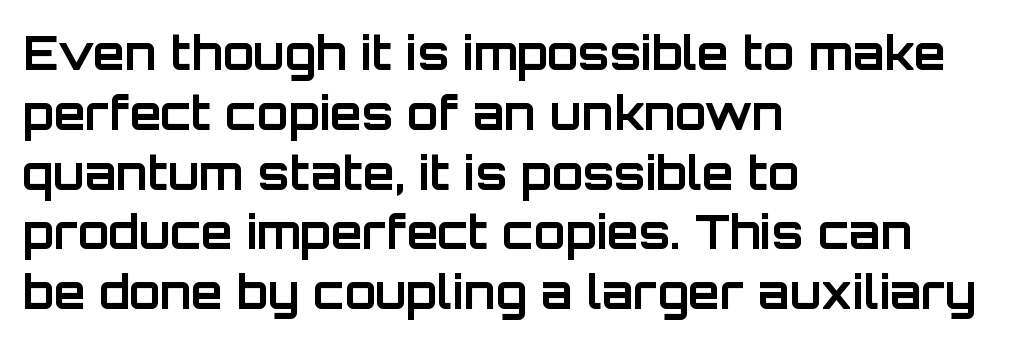
Decoration check: the copy has no underline. Italic: no, the glyphs are upright roman. This is sans-serif lettering, the kind often seen on screens and signage. Plenty of ink on the page — the face is bold. Horizontal alignment here is leftward, the default for most running prose. Glyph-to-glyph distance matches everyday printed text.
